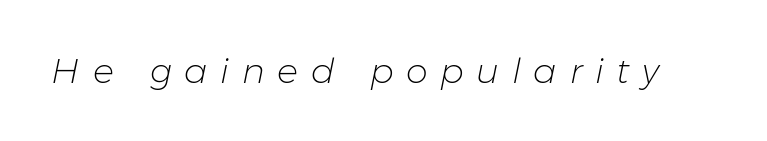
{"italic": "yes", "lean": "right", "slant_degrees": 11, "bold": "no", "weight": "light", "width": "normal", "stroke_contrast": "low", "x_height": "medium", "monospaced": "no", "underline": "no", "letter_spacing": "wide", "letter_spacing_em": 0.36, "glyph_px": 35}
